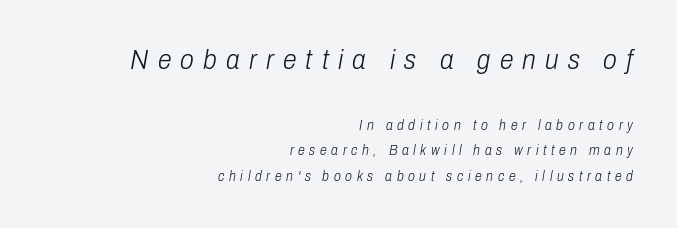
Letters rest on an invisible, unmarked baseline. This rendering widens character spacing well past its baseline value. The font sits on the lighter half of the weight spectrum, regular included. A typesetter would call this proportional, since set widths differ per character. Notice how the passage keeps a crisp vertical edge on the right only.
